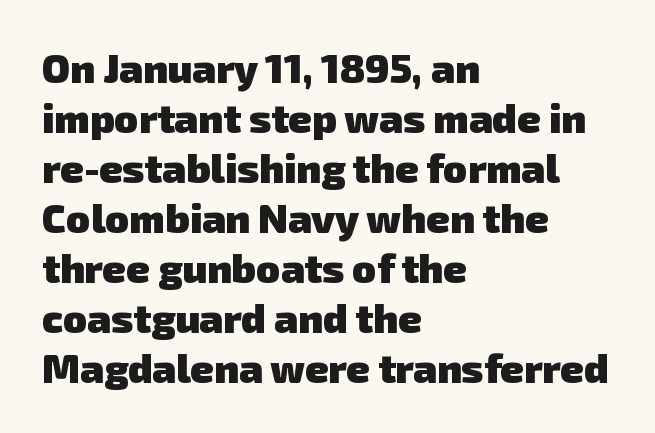
No word sits above an underline. Where is the straight margin? On the left. Is the letter spacing exaggerated? No — it looks like the ordinary default. Compared with an ordinary text face, these strokes are far heavier — a full bold.
